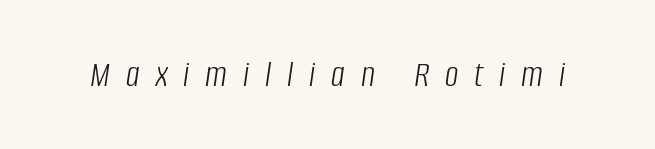
The image shows 38 px light, condensed type, italic (leaning right); set unusually wide letter spacing (+0.42 em), not underlined; low stroke contrast and a large x-height.
